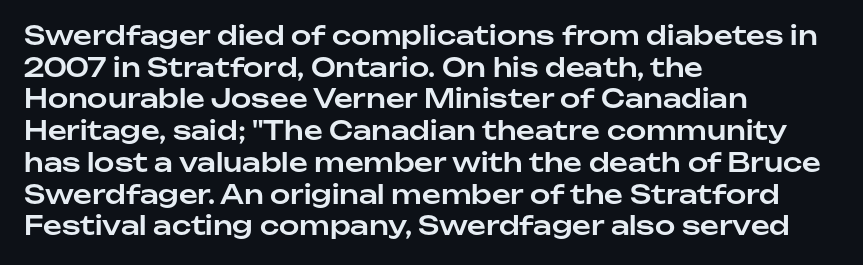
The lettering stays uniformly vertical, giving the passage a roman look. The baseline area is clear. The setting favours the left margin, as ordinary paragraphs usually do. These lines keep a tight, regular rhythm from letter to letter.
